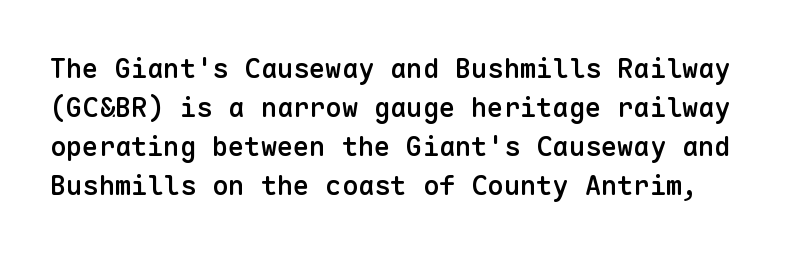
The image shows 27 px text type, upright; set normal line spacing (1.45x), normal letter spacing, not underlined.
